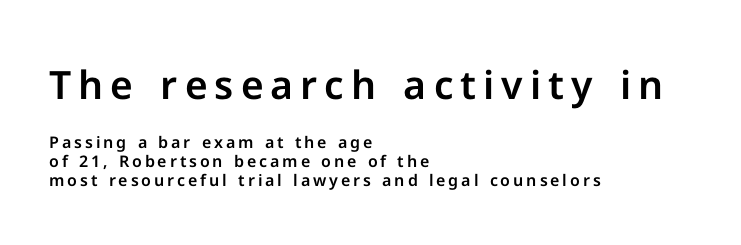
Letters rest on an invisible, unmarked baseline. Font category for this specimen: sans-serif. Reading down the block, your eye returns to a fixed left position each line. Larger block? The one above; the one below is distinctly smaller. The face used here is proportionally spaced, like ordinary book or web type.
